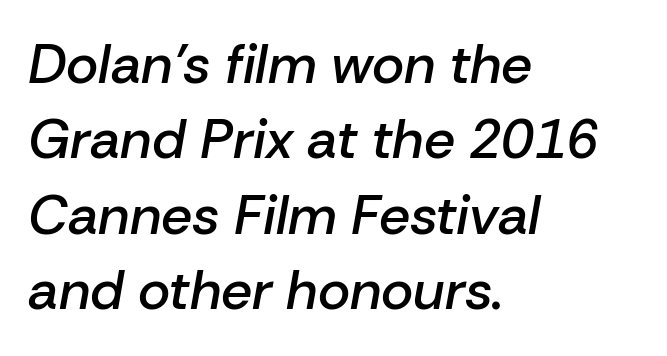
The image shows 55 px semibold type, italic (leaning right); set left-aligned, normal line spacing (1.37x), normal letter spacing, not underlined; low stroke contrast and a medium x-height.
